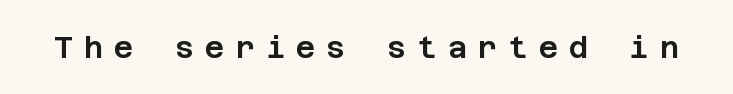
The image shows 30 px sans-serif type, upright; set unusually wide letter spacing (+0.36 em), not underlined; low stroke contrast and a large x-height.
